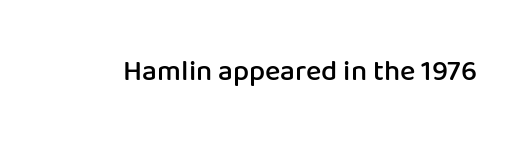
{"serif": "no", "italic": "no", "bold": "semi", "weight": "semibold", "width": "normal", "stroke_contrast": "low", "x_height": "medium", "monospaced": "no", "underline": "no", "letter_spacing": "normal", "letter_spacing_em": 0.0, "glyph_px": 29}
